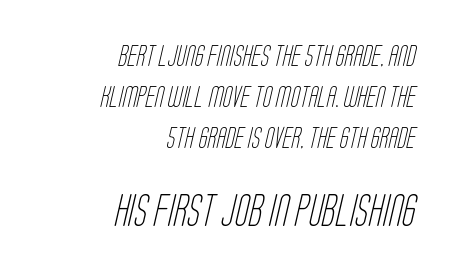
Q: Is the text bold? A: No.
Q: Is the typeface a serif or a sans-serif typeface? A: Sans-serif.
Q: Is the text underlined? A: No.
Q: How is the paragraph aligned? A: Right-aligned.
Q: Is the spacing between letters normal or unusually wide? A: Normal.
Q: Is the spacing between lines tight, normal or loose? A: Loose.
Q: Which block of text is set in a larger size, the first (top) or the second (bottom)? A: The second (bottom) one.
Q: Width (condensed, normal, or wide)? A: Condensed.
Q: Stroke contrast? A: Low.
Q: x-height? A: Large.
Q: Monospaced? A: No.
